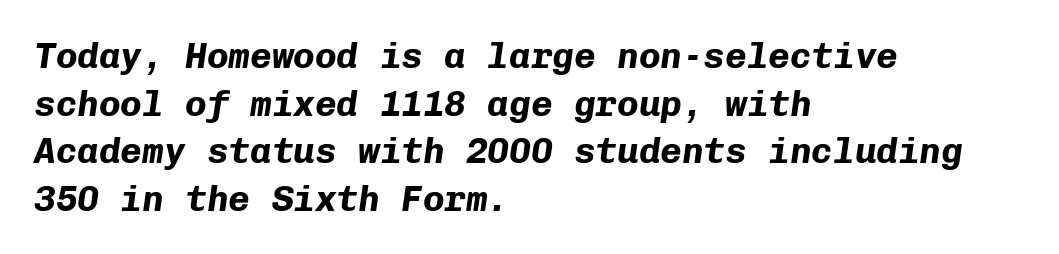
{"italic": "yes", "lean": "right", "slant_degrees": 8, "bold": "yes", "weight": "bold", "width": "normal", "stroke_contrast": "low", "x_height": "medium", "monospaced": "yes", "underline": "no", "align": "left", "line_spacing": "normal", "line_spacing_ratio": 1.32, "letter_spacing": "normal", "letter_spacing_em": 0.0, "glyph_px": 36}
